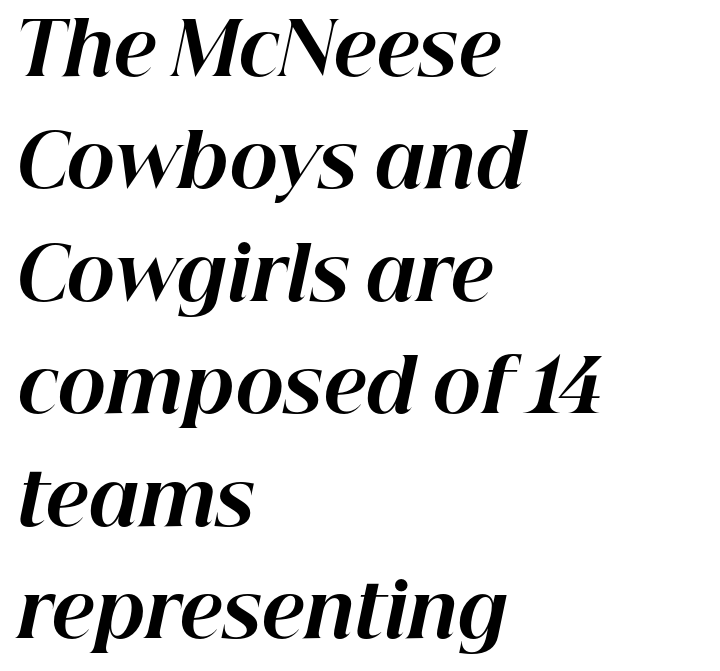
Q: Is the text bold? A: Yes.
Q: Is the text italic (slanted)? A: Yes, it leans right by about 12 degrees.
Q: Is the text underlined? A: No.
Q: How is the paragraph aligned? A: Left-aligned.
Q: Is the spacing between letters normal or unusually wide? A: Normal.
Q: Is the spacing between lines tight, normal or loose? A: Normal.
Q: Width (condensed, normal, or wide)? A: Normal.
Q: Stroke contrast? A: High.
Q: x-height? A: Medium.
Q: Monospaced? A: No.
